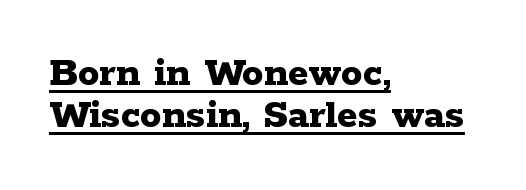
Students, note that the glyphs here touch the page at normal intervals. Heavy-handed strokes throughout: this text is bold. Check where the strokes stop: tiny serifs finish them off. The space between consecutive lines is stingy. A student would call this left alignment; a typographer would say flush left, rag right.
